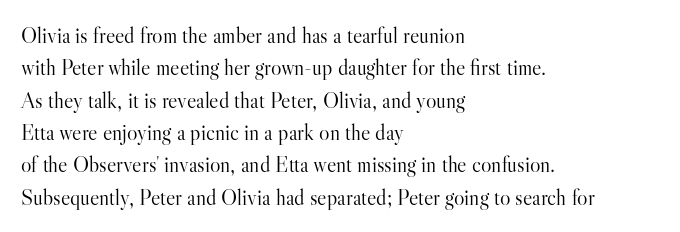
Does extra space separate the letters? No, they use regular spacing. Compared with a typical body face, this is equally light or lighter still. Casual observation: everything's shoved over to the left. This sample keeps an unexceptional amount of space between lines.
